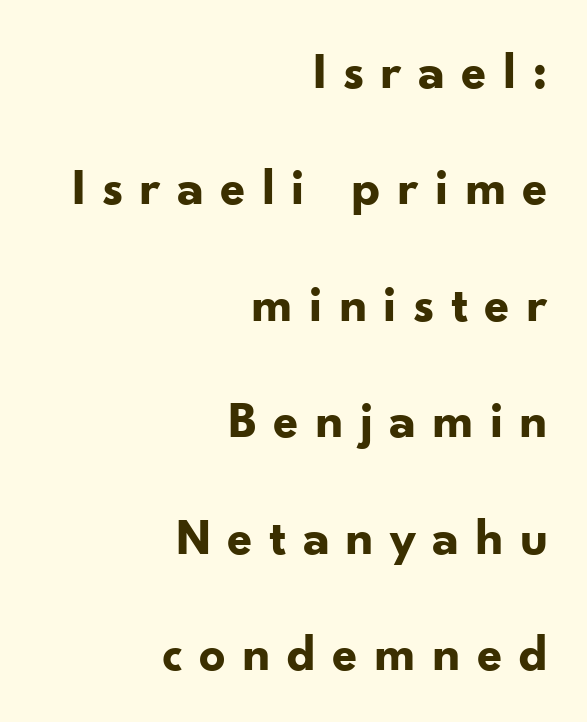
Proportional: the letters do not fall into vertical columns. Weight: bold. The zone under the glyphs is completely vacant. The passage shown is typeset with a sans-serif family.
